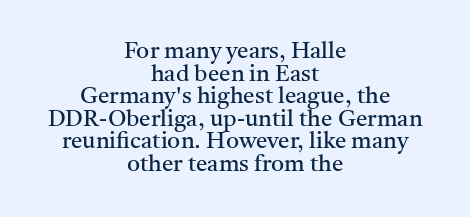
{"italic": "no", "bold": "no", "underline": "no", "align": "center", "line_spacing": "tight", "line_spacing_ratio": 0.98, "letter_spacing": "normal", "letter_spacing_em": 0.0, "glyph_px": 23}
